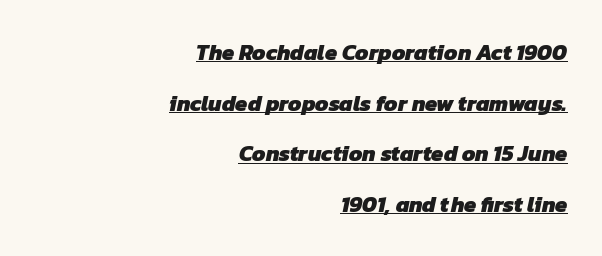
Q: Is the text bold? A: Yes.
Q: Is the text underlined? A: Yes.
Q: How is the paragraph aligned? A: Right-aligned.
Q: Is the spacing between letters normal or unusually wide? A: Normal.
Q: Is the spacing between lines tight, normal or loose? A: Loose.
